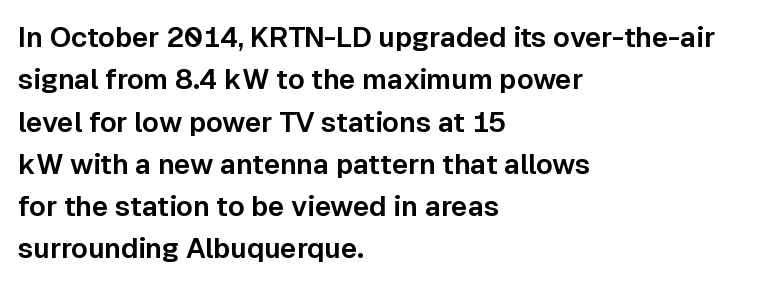
These lines sit exactly where default settings would place them. The rendering keeps characters at their native spacing. Style check: upright. Font category for this specimen: sans-serif. The typesetter chose a ragged-right arrangement here.
